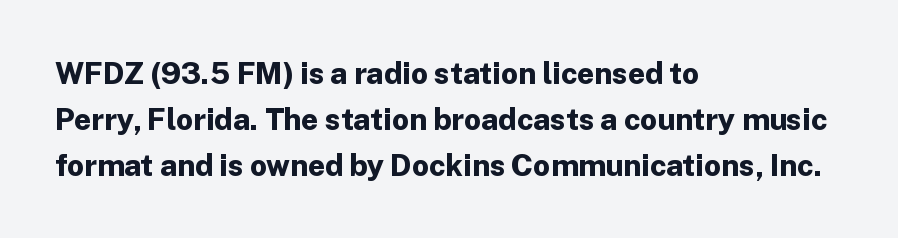
The rag falls on the right side of this text block. Italic: no, the glyphs are upright roman. This sample has the flowing, uneven cadence of proportional lettering. No feet cap the strokes, marking this as sans-serif type.
